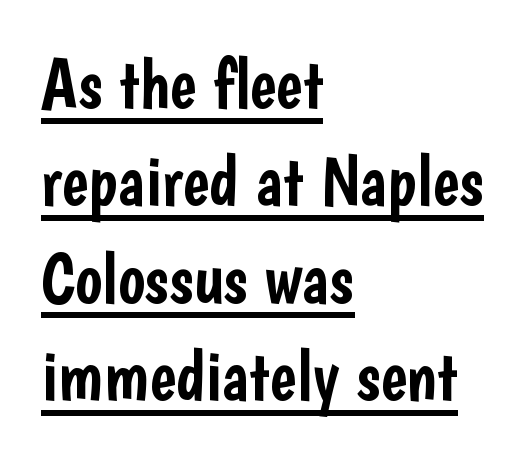
Style check: upright. Honestly, the underline is the first thing you notice here. This sample uses plain, unmodified letter spacing. Vertical spacing — default. The type family on display is of the sans-serif kind. Visually the block forms a straight wall on the left and a jagged coastline on the right.
